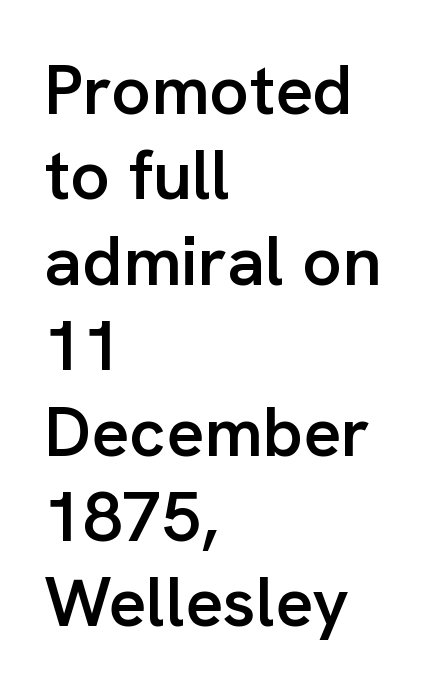
The image shows 70 px semibold sans-serif type, upright; set left-aligned, line spacing 1.22x, normal letter spacing, not underlined; low stroke contrast and a medium x-height.
